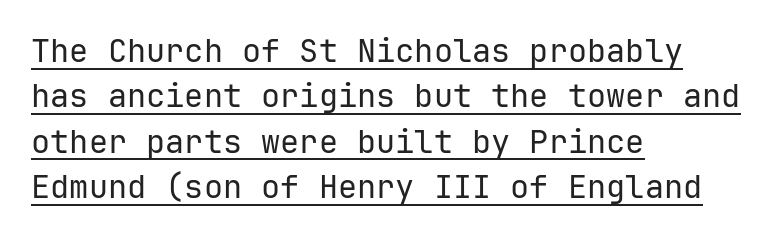
Grotesque or geometric, the face here clearly has no serifs. If you measured baseline to baseline, you'd find a middling distance. Letters have the restrained weight of plain body copy at most. The specimen reads as upright at a glance. Decoration check: the copy is underlined.
